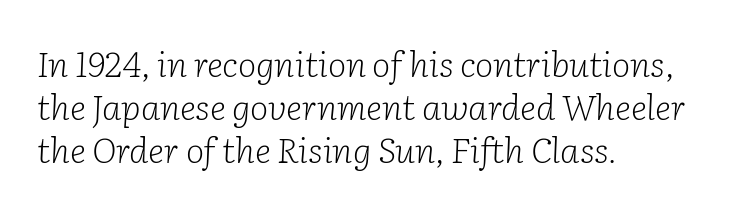
The image shows 35 px light serif type, italic (leaning right); set left-aligned, line spacing 1.23x, normal letter spacing, not underlined; low stroke contrast and a medium x-height.
